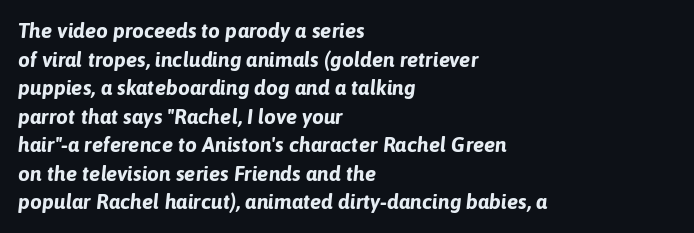
Normally led — the rows are evenly, conventionally spaced. Line beginnings align vertically; line endings do not. Observe the lean: these are italic letterforms. Does extra space separate the letters? No, they use regular spacing.
